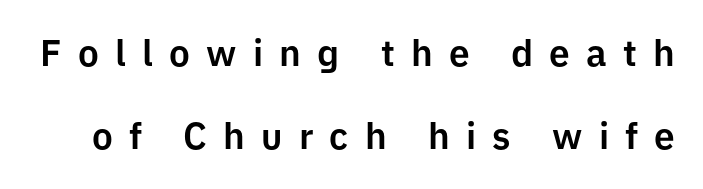
Notice the wide empty band between every row — that's loose leading. Letterform terminals end flat and unadorned throughout the passage. The area under the type is left untouched. You could not count columns in this text — the font is proportionally spaced. You could only call the tracking loose — the letters float apart.
